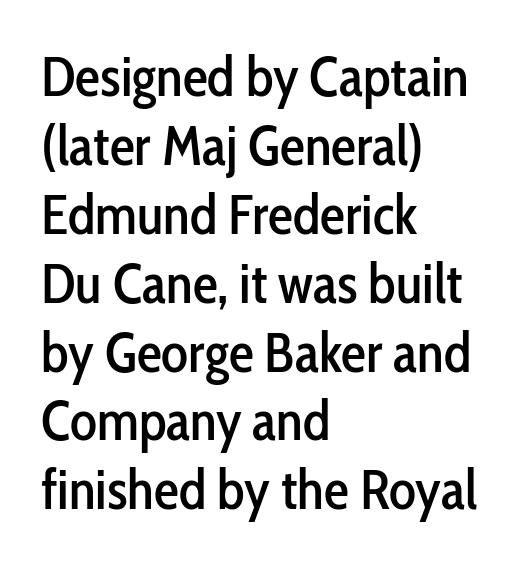
{"serif": "no", "italic": "no", "width": "condensed", "stroke_contrast": "low", "x_height": "medium", "monospaced": "no", "underline": "no", "align": "left", "line_spacing_ratio": 1.23, "letter_spacing": "normal", "letter_spacing_em": 0.0, "glyph_px": 56}
